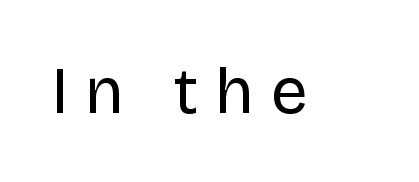
The image shows 66 px regular-weight sans-serif type, upright; set unusually wide letter spacing (+0.25 em), not underlined; low stroke contrast and a large x-height.
